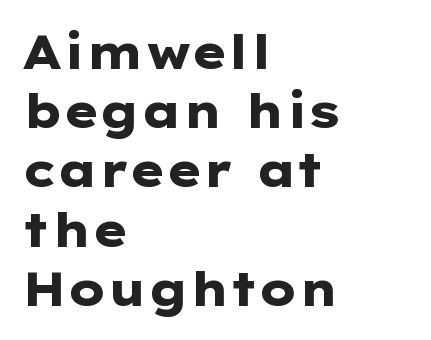
Q: Is the text bold? A: Yes.
Q: Is the text italic (slanted)? A: No, it is upright.
Q: Is the typeface a serif or a sans-serif typeface? A: Sans-serif.
Q: Is the text underlined? A: No.
Q: How is the paragraph aligned? A: Left-aligned.
Q: Is the spacing between letters normal or unusually wide? A: Normal.
Q: Is the spacing between lines tight, normal or loose? A: Normal.
Q: Width (condensed, normal, or wide)? A: Wide.
Q: Stroke contrast? A: Low.
Q: x-height? A: Medium.
Q: Monospaced? A: No.
